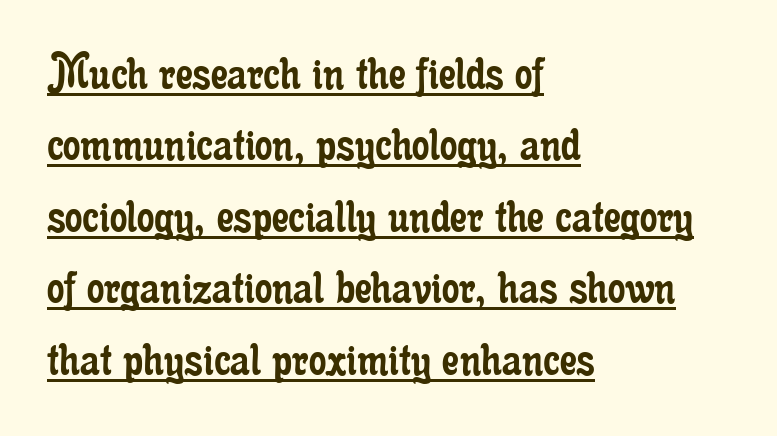
Q: Is the text bold? A: No.
Q: Is the text italic (slanted)? A: No, it is upright.
Q: Is the typeface a serif or a sans-serif typeface? A: Serif.
Q: Is the text underlined? A: Yes.
Q: How is the paragraph aligned? A: Left-aligned.
Q: Is the spacing between letters normal or unusually wide? A: Normal.
Q: Is the spacing between lines tight, normal or loose? A: Normal.
Q: Width (condensed, normal, or wide)? A: Condensed.
Q: Stroke contrast? A: Low.
Q: x-height? A: Small.
Q: Monospaced? A: No.
